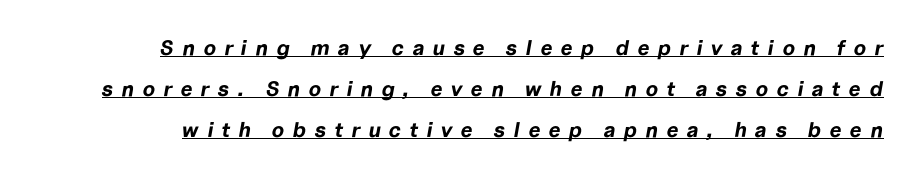
You could only call the tracking loose — the letters float apart. Slant detected: the letters are inclined. This is underlined copy, the kind a proofreader might mark for attention. Stroke thickness is high; the sample reads as a true bold.
